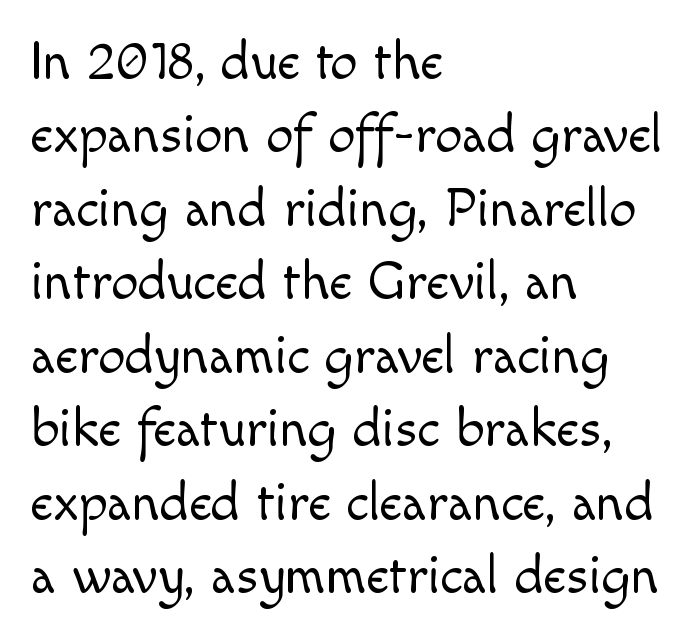
Vertical strokes here are truly vertical. Plain, unruled lines of type. The paragraph has a hard left edge and a soft right edge. Serifs: no, the terminals of the letterforms are clean. The lines sit at an ordinary, default distance from one another.
